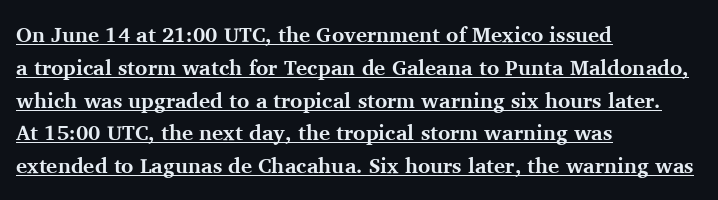
Q: Is the text bold? A: Yes.
Q: Is the text italic (slanted)? A: No, it is upright.
Q: Is the text underlined? A: Yes.
Q: How is the paragraph aligned? A: Left-aligned.
Q: Is the spacing between letters normal or unusually wide? A: Normal.
Q: Is the spacing between lines tight, normal or loose? A: Normal.
